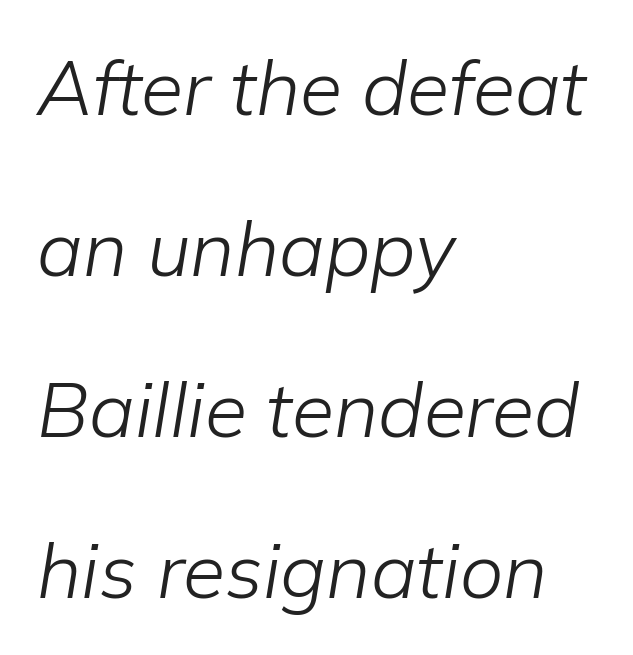
{"italic": "yes", "lean": "right", "slant_degrees": 9, "bold": "no", "weight": "light", "width": "normal", "stroke_contrast": "low", "x_height": "medium", "monospaced": "no", "underline": "no", "align": "left", "line_spacing": "loose", "line_spacing_ratio": 2.09, "letter_spacing": "normal", "letter_spacing_em": 0.0, "glyph_px": 77}
